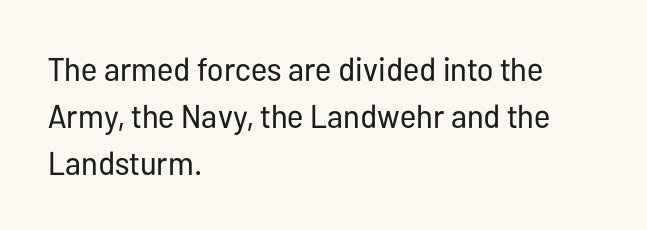
The tracking reads as untouched default to a designer's eye. The type family on display is of the sans-serif kind. This is the regular roman posture of the typeface. The passage shown is not underscored anywhere.
